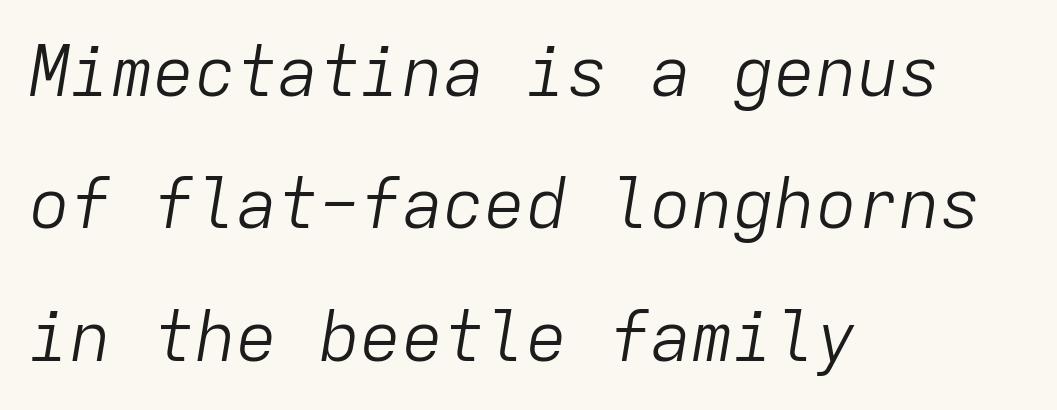
Line spacing here is loose. Here the designer chose a console-style face with uniform glyph widths. Stems and bowls with no extra thickness — not bold. The gap between lines stays unmarked.
